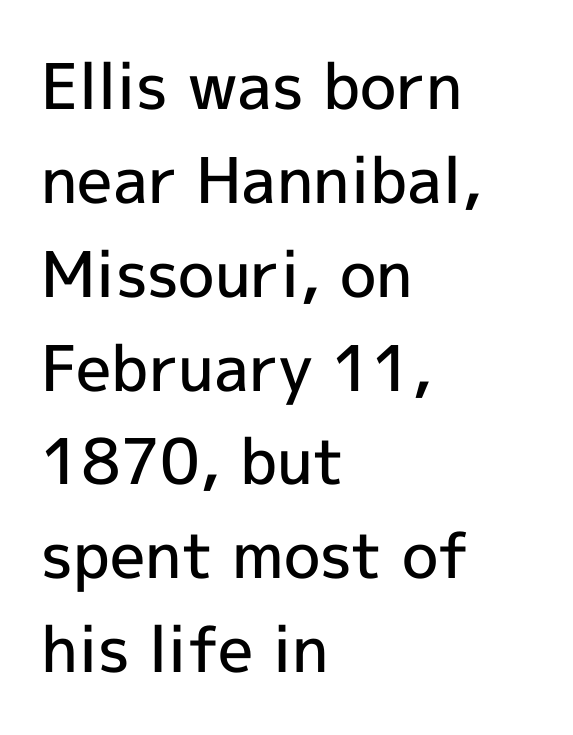
You could call the tracking neutral — neither tight nor loose. Compared with an ordinary text face, these strokes are moderately heavier — a semibold. Grotesque or geometric, the face here clearly has no serifs. How would I describe the line gaps? Plain and ordinary. Clear beneath every line of the passage.
